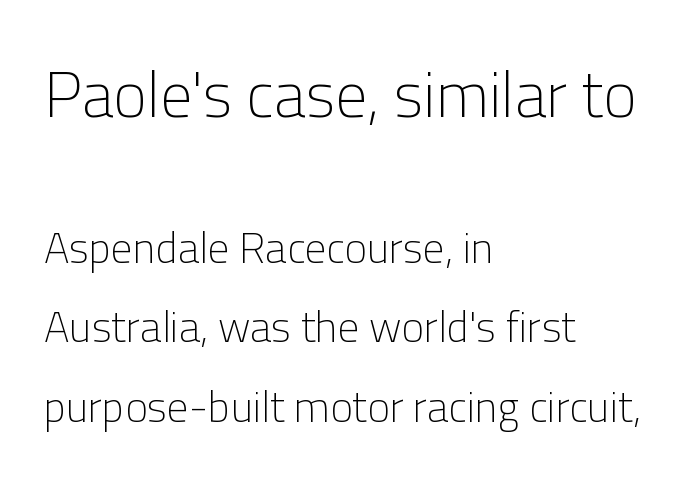
The letters stand upright; this is a roman face. The foot of each line stays bare and open. Visually the block forms a straight wall on the left and a jagged coastline on the right. The face used here appears at its bigger size in the upper chunk.
